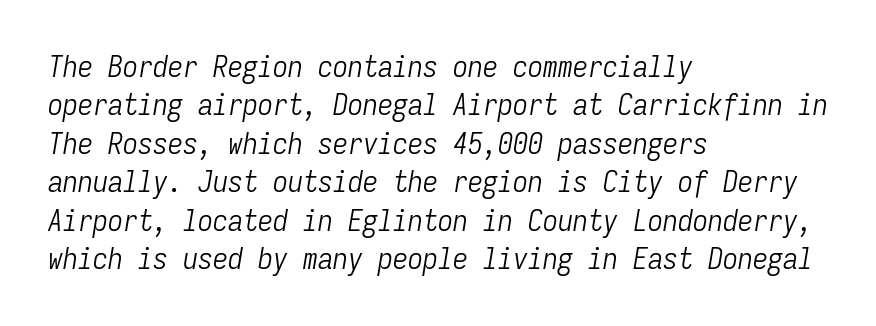
Q: Is the text bold? A: No.
Q: Is the text italic (slanted)? A: Yes, it leans right by about 9 degrees.
Q: Is the text underlined? A: No.
Q: How is the paragraph aligned? A: Left-aligned.
Q: Is the spacing between letters normal or unusually wide? A: Normal.
Q: Is the spacing between lines tight, normal or loose? A: Normal.
Q: Width (condensed, normal, or wide)? A: Condensed.
Q: Stroke contrast? A: Low.
Q: x-height? A: Medium.
Q: Monospaced? A: Yes.
